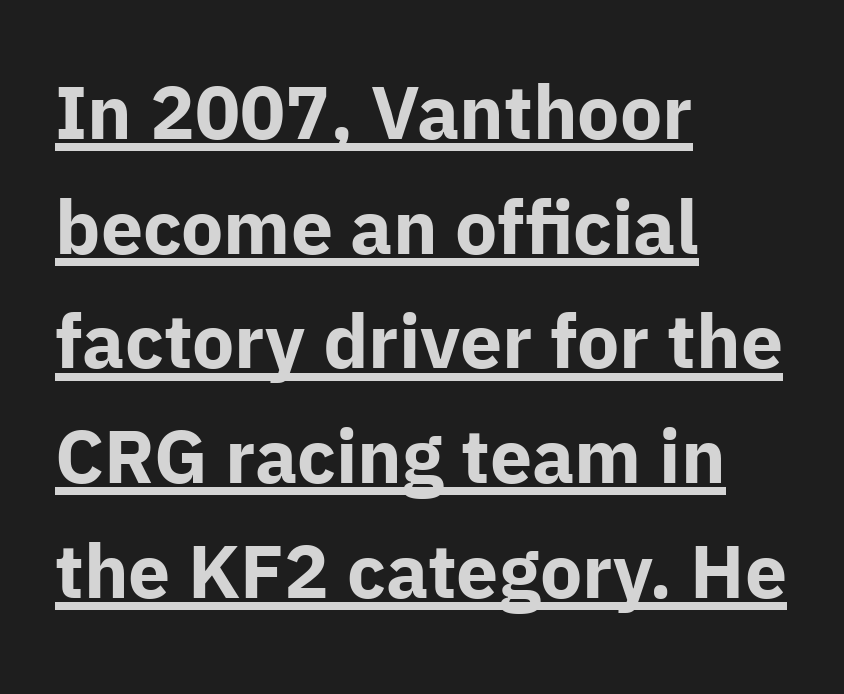
{"serif": "no", "italic": "no", "bold": "yes", "weight": "bold", "width": "normal", "stroke_contrast": "low", "x_height": "medium", "monospaced": "no", "underline": "yes", "align": "left", "line_spacing": "normal", "line_spacing_ratio": 1.53, "letter_spacing": "normal", "letter_spacing_em": 0.0, "glyph_px": 75}
